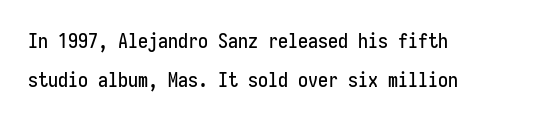
The image shows 20 px text type, upright; set left-aligned, loose line spacing (1.95x), normal letter spacing, not underlined.
